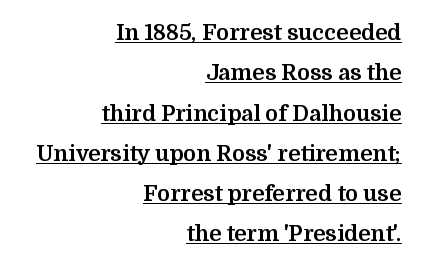
{"italic": "no", "bold": "yes", "underline": "yes", "align": "right", "line_spacing_ratio": 1.83, "letter_spacing": "normal", "letter_spacing_em": 0.0, "glyph_px": 22}
